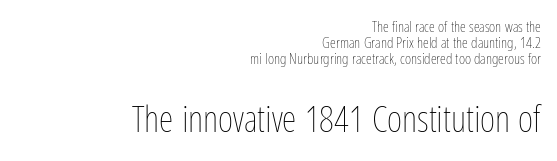
Q: Is the text bold? A: No.
Q: Is the text italic (slanted)? A: No, it is upright.
Q: Is the text underlined? A: No.
Q: How is the paragraph aligned? A: Right-aligned.
Q: Is the spacing between letters normal or unusually wide? A: Normal.
Q: Is the spacing between lines tight, normal or loose? A: Tight.
Q: Which block of text is set in a larger size, the first (top) or the second (bottom)? A: The second (bottom) one.
Q: Width (condensed, normal, or wide)? A: Condensed.
Q: Stroke contrast? A: Low.
Q: x-height? A: Medium.
Q: Monospaced? A: No.
